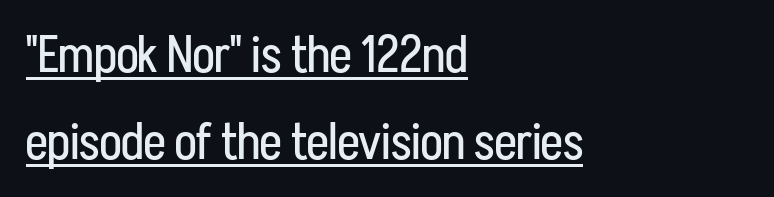
Q: Is the text bold? A: No.
Q: Is the text italic (slanted)? A: No, it is upright.
Q: Is the typeface a serif or a sans-serif typeface? A: Sans-serif.
Q: Is the text underlined? A: Yes.
Q: How is the paragraph aligned? A: Left-aligned.
Q: Is the spacing between letters normal or unusually wide? A: Normal.
Q: Width (condensed, normal, or wide)? A: Condensed.
Q: Stroke contrast? A: Low.
Q: x-height? A: Medium.
Q: Monospaced? A: No.
